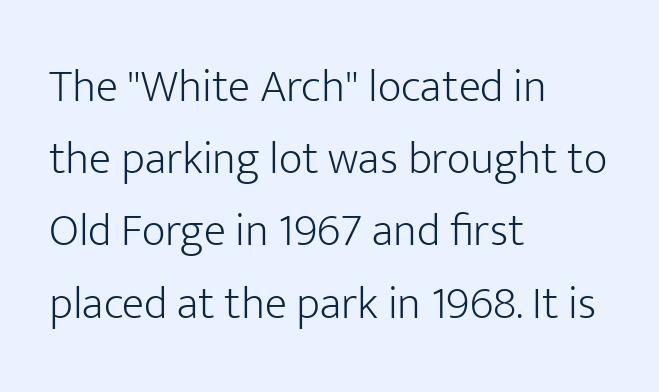
{"serif": "no", "italic": "no", "bold": "no", "weight": "light", "width": "normal", "stroke_contrast": "low", "x_height": "medium", "monospaced": "no", "underline": "no", "align": "left", "line_spacing": "normal", "line_spacing_ratio": 1.57, "letter_spacing": "normal", "letter_spacing_em": 0.0, "glyph_px": 46}
